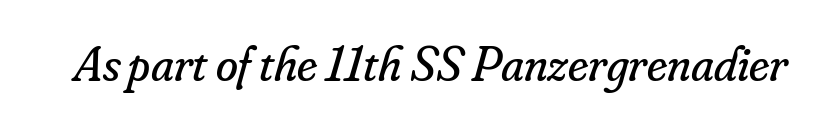
Q: Is the text bold? A: No.
Q: Is the text italic (slanted)? A: Yes, it leans right by about 16 degrees.
Q: Is the typeface a serif or a sans-serif typeface? A: Serif.
Q: Is the text underlined? A: No.
Q: Is the spacing between letters normal or unusually wide? A: Normal.
Q: Width (condensed, normal, or wide)? A: Normal.
Q: Stroke contrast? A: Low.
Q: x-height? A: Small.
Q: Monospaced? A: No.
